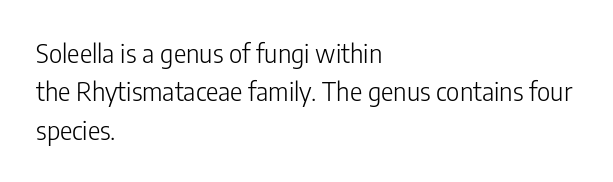
{"italic": "no", "bold": "no", "underline": "no", "align": "left", "line_spacing": "normal", "line_spacing_ratio": 1.48, "letter_spacing": "normal", "letter_spacing_em": 0.0, "glyph_px": 26}
